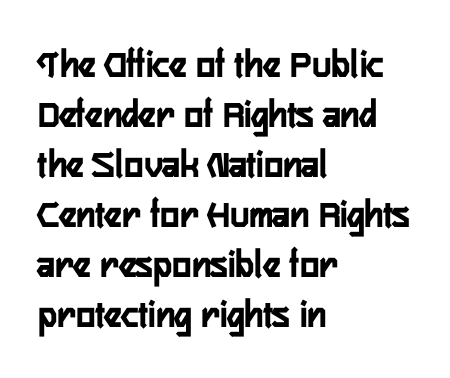
{"serif": "no", "italic": "no", "width": "condensed", "stroke_contrast": "low", "x_height": "medium", "monospaced": "no", "underline": "no", "align": "left", "line_spacing": "normal", "line_spacing_ratio": 1.25, "letter_spacing": "normal", "letter_spacing_em": 0.0, "glyph_px": 40}
